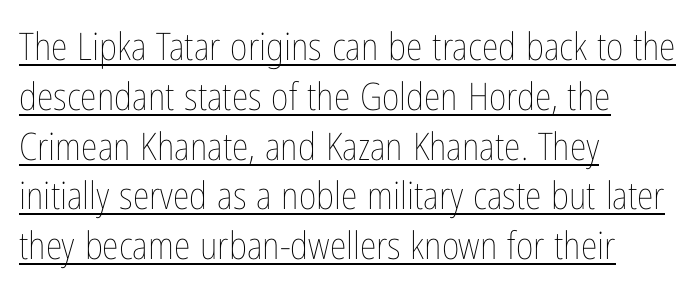
The image shows 38 px thin, condensed type, upright; set left-aligned, normal line spacing (1.31x), normal letter spacing, underlined; low stroke contrast and a medium x-height.
